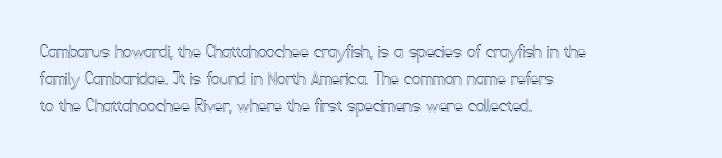
The image shows 21 px text type, upright; set left-aligned, normal line spacing (1.29x), normal letter spacing, not underlined.
